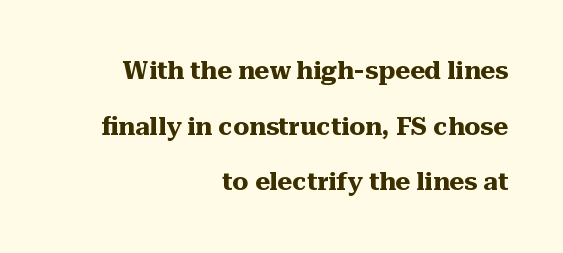
{"italic": "no", "bold": "yes", "underline": "no", "align": "right", "line_spacing": "loose", "line_spacing_ratio": 2.23, "letter_spacing": "normal", "letter_spacing_em": 0.0, "glyph_px": 25}
